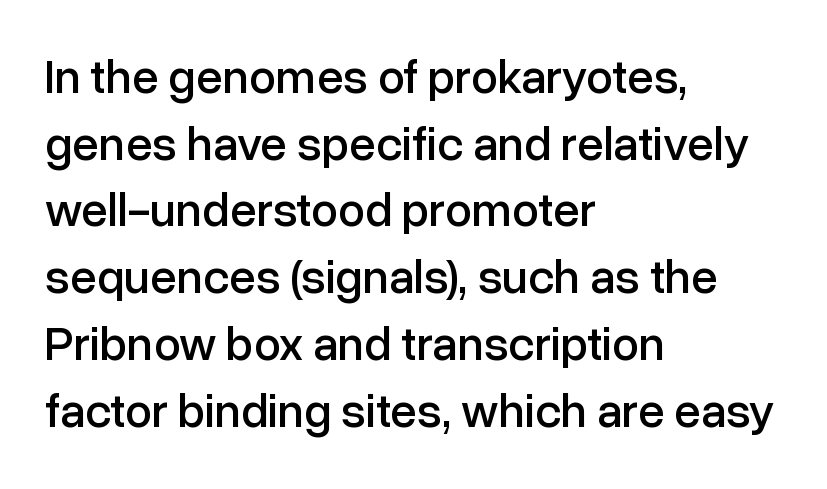
The image shows 48 px sans-serif type, upright; set left-aligned, normal line spacing (1.39x), normal letter spacing, not underlined; low stroke contrast and a medium x-height.
